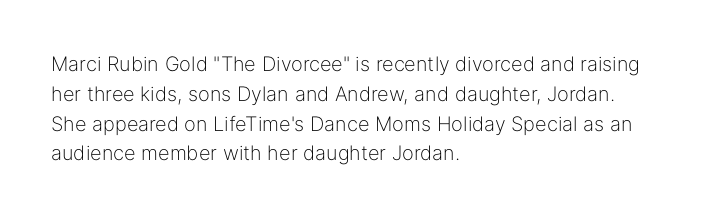
{"italic": "no", "bold": "no", "underline": "no", "align": "left", "line_spacing": "normal", "line_spacing_ratio": 1.49, "letter_spacing": "normal", "letter_spacing_em": 0.0, "glyph_px": 20}
